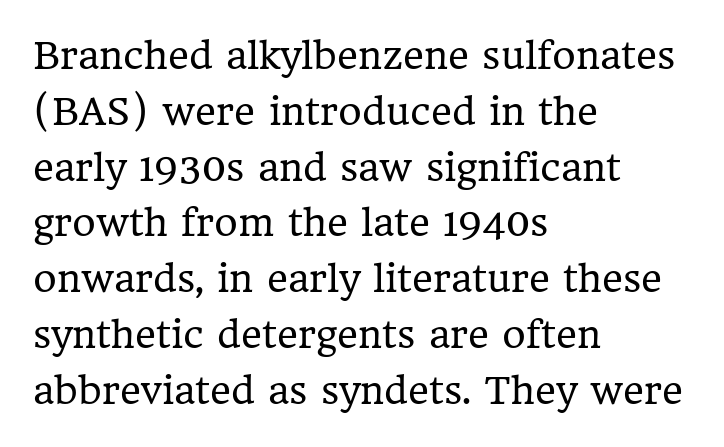
The image shows 36 px regular-weight serif type, upright; set left-aligned, normal line spacing (1.55x), normal letter spacing, not underlined; low stroke contrast and a medium x-height.
